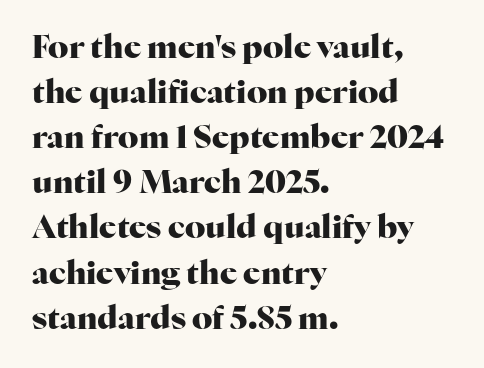
{"serif": "yes", "italic": "no", "bold": "yes", "weight": "heavy", "width": "normal", "stroke_contrast": "high", "x_height": "medium", "monospaced": "no", "underline": "no", "align": "left", "line_spacing": "normal", "line_spacing_ratio": 1.41, "letter_spacing": "normal", "letter_spacing_em": 0.0, "glyph_px": 32}
